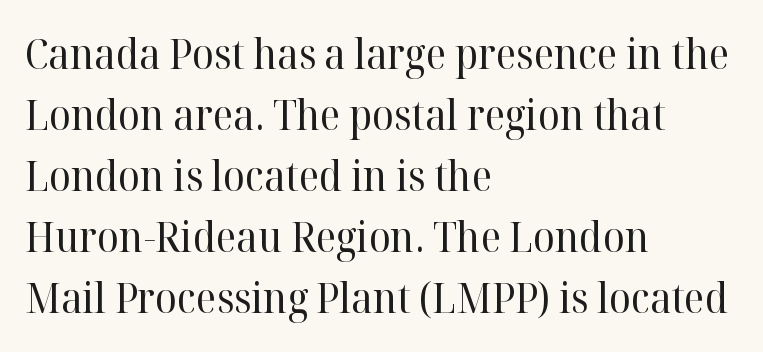
The image shows 41 px regular-weight serif type, upright; set left-aligned, normal line spacing (1.49x), normal letter spacing, not underlined; high stroke contrast and a medium x-height.
